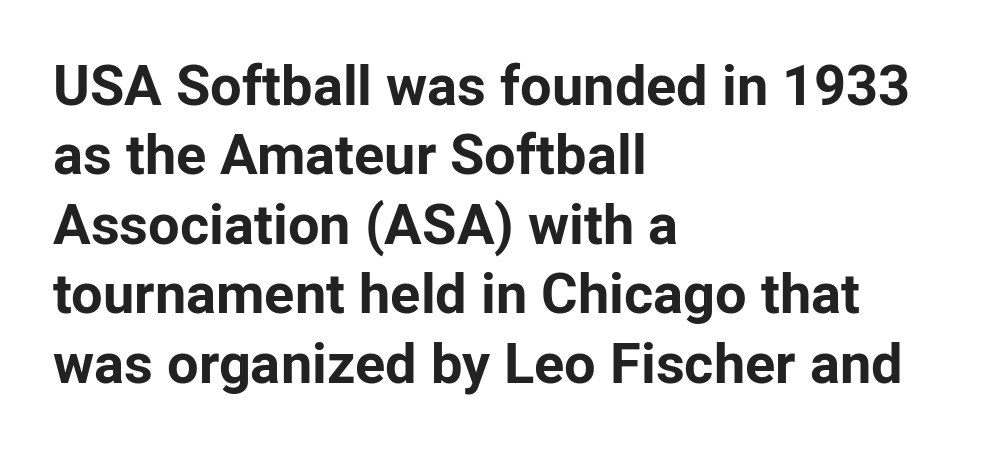
The image shows 56 px bold sans-serif type, upright; set left-aligned, line spacing 1.24x, normal letter spacing, not underlined; low stroke contrast and a medium x-height.
